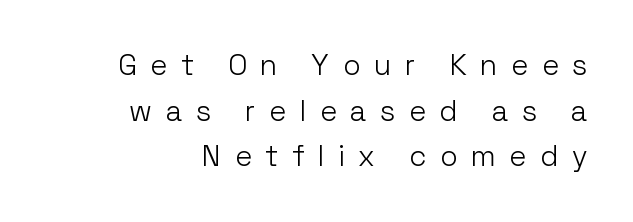
The image shows 29 px light sans-serif type, upright; set right-aligned, normal line spacing (1.57x), unusually wide letter spacing (+0.48 em), not underlined; low stroke contrast and a medium x-height.
